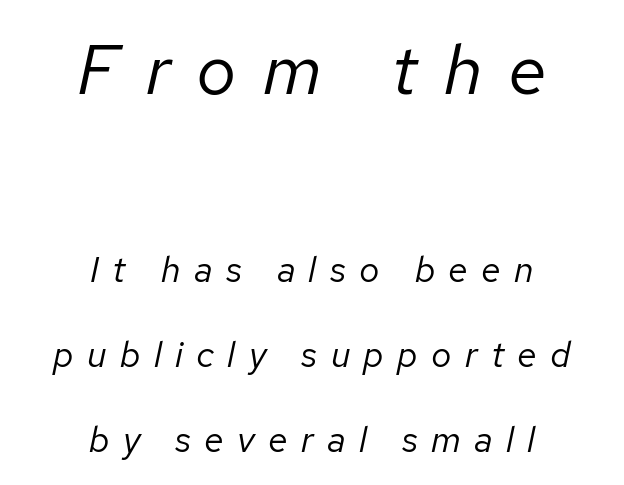
{"italic": "yes", "lean": "right", "slant_degrees": 12, "bold": "no", "weight": "regular", "width": "normal", "stroke_contrast": "low", "x_height": "medium", "monospaced": "no", "underline": "no", "align": "center", "line_spacing": "loose", "line_spacing_ratio": 2.36, "letter_spacing": "wide", "letter_spacing_em": 0.37, "larger_block": "first", "size_ratio": 1.97, "glyph_px": 71}
